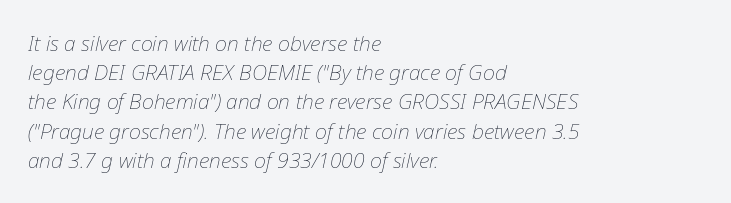
The glyphs are unaccompanied by any horizontal stroke below them. This sample uses plain, unmodified letter spacing. Italic? Definitely — the glyphs are oblique. Bold? No — there's no thickening of the strokes. If you drew a ruler down the left edge, every line would touch it.
